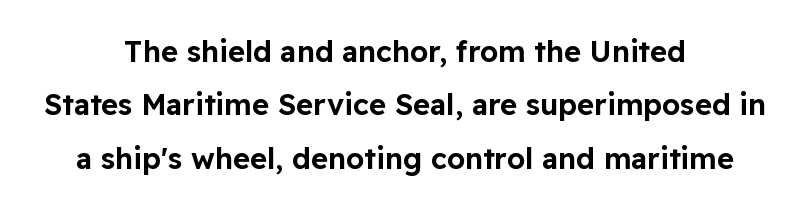
The specimen reads as upright at a glance. The face used here is proportionally spaced, like ordinary book or web type. These lines keep a tight, regular rhythm from letter to letter. Lines of text with bare space underneath.
